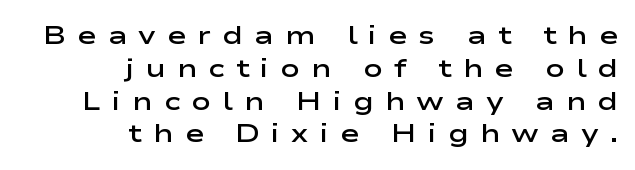
Q: Is the text bold? A: Semi-bold.
Q: Is the text italic (slanted)? A: No, it is upright.
Q: Is the text underlined? A: No.
Q: How is the paragraph aligned? A: Right-aligned.
Q: Is the spacing between letters normal or unusually wide? A: Unusually wide.
Q: Is the spacing between lines tight, normal or loose? A: Normal.
